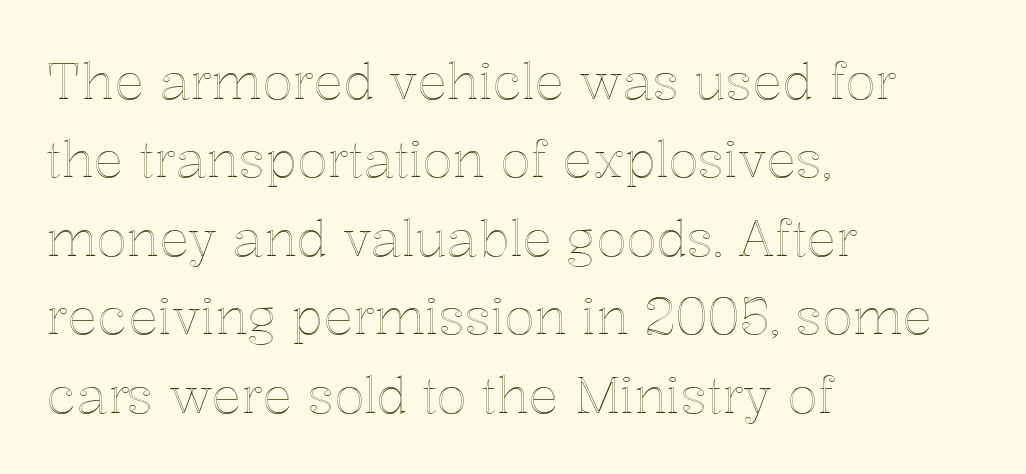
Q: Is the text italic (slanted)? A: No, it is upright.
Q: Is the text underlined? A: No.
Q: How is the paragraph aligned? A: Left-aligned.
Q: Is the spacing between letters normal or unusually wide? A: Normal.
Q: Is the spacing between lines tight, normal or loose? A: Normal.
Q: Width (condensed, normal, or wide)? A: Normal.
Q: x-height? A: Medium.
Q: Monospaced? A: No.
